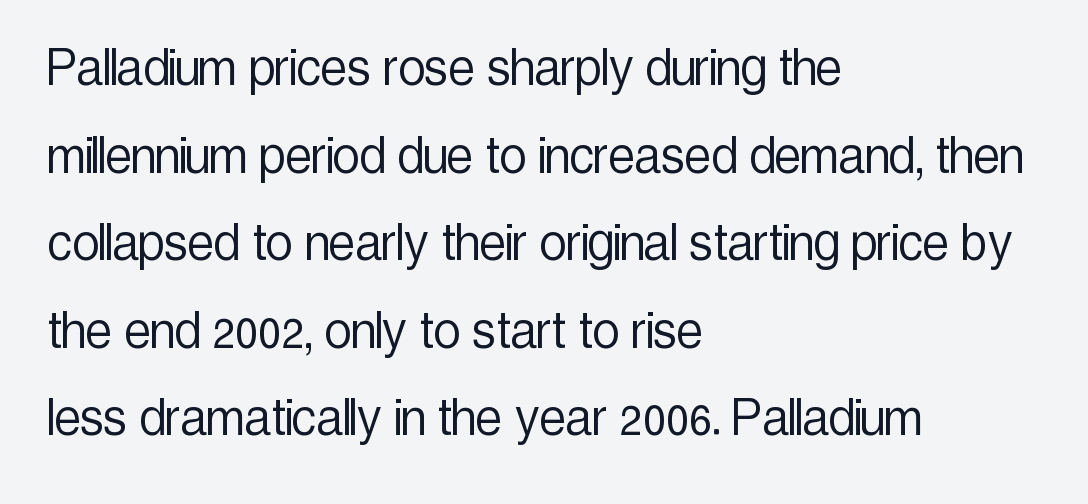
Q: Is the text bold? A: No.
Q: Is the text italic (slanted)? A: No, it is upright.
Q: Is the typeface a serif or a sans-serif typeface? A: Sans-serif.
Q: Is the text underlined? A: No.
Q: How is the paragraph aligned? A: Left-aligned.
Q: Is the spacing between letters normal or unusually wide? A: Normal.
Q: Is the spacing between lines tight, normal or loose? A: Normal.
Q: Width (condensed, normal, or wide)? A: Condensed.
Q: x-height? A: Medium.
Q: Monospaced? A: No.
